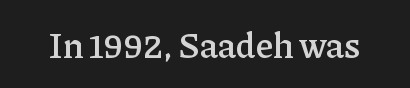
{"serif": "yes", "italic": "no", "bold": "semi", "weight": "semibold", "width": "normal", "stroke_contrast": "low", "x_height": "medium", "monospaced": "no", "underline": "no", "letter_spacing": "normal", "letter_spacing_em": 0.0, "glyph_px": 35}
